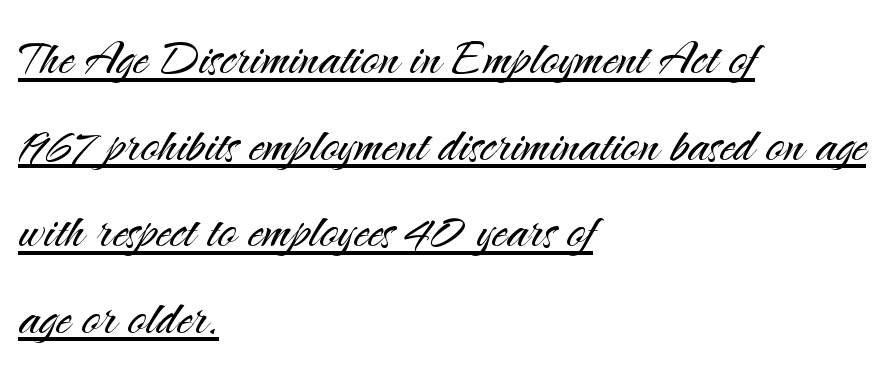
Q: Is the text bold? A: No.
Q: Is the text italic (slanted)? A: Yes.
Q: Is the typeface a serif or a sans-serif typeface? A: Sans-serif.
Q: Is the text underlined? A: Yes.
Q: How is the paragraph aligned? A: Left-aligned.
Q: Is the spacing between letters normal or unusually wide? A: Normal.
Q: Is the spacing between lines tight, normal or loose? A: Normal.
Q: Width (condensed, normal, or wide)? A: Normal.
Q: Stroke contrast? A: Medium.
Q: x-height? A: Small.
Q: Monospaced? A: No.
